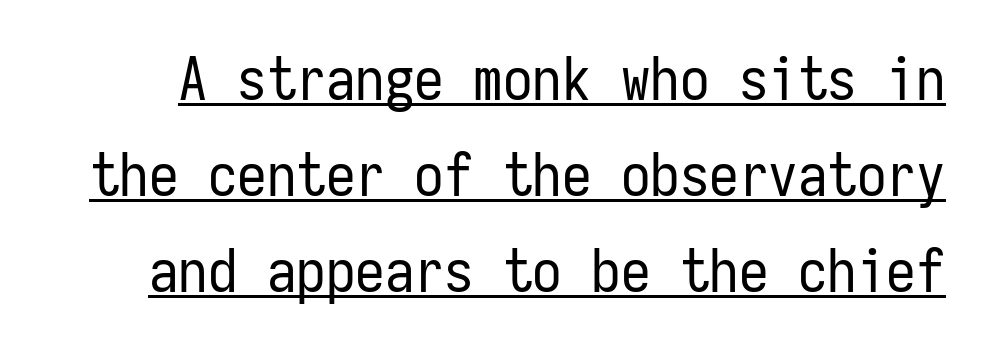
Think standard paragraph weight, or any step lighter than that. A typesetter would call this leading conventional body-copy spacing. Caption: standard tracking, unaltered. The face used here is monospaced, like something from a code editor. Underlining? Definitely there.
